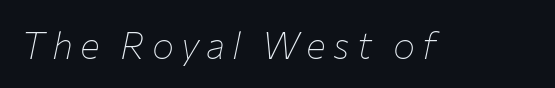
A clean baseline with only descenders dipping below it. Think of a printed novel: that variable character pitch is what you see here. Think standard paragraph weight, or any step lighter than that. Slanted lettering throughout.
